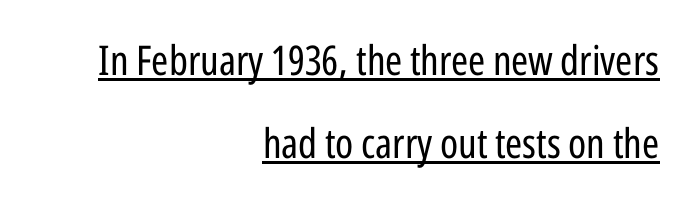
{"serif": "no", "italic": "no", "bold": "no", "weight": "regular", "width": "condensed", "stroke_contrast": "low", "x_height": "medium", "monospaced": "no", "underline": "yes", "align": "right", "line_spacing": "loose", "line_spacing_ratio": 2.03, "letter_spacing": "normal", "letter_spacing_em": 0.0, "glyph_px": 41}
